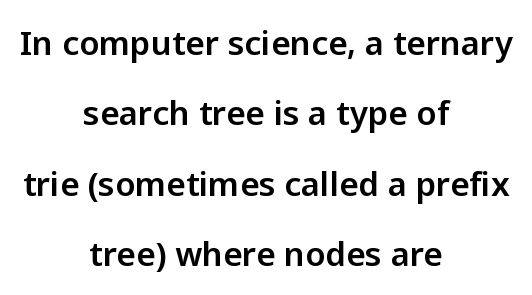
In terms of letterform style, serifs are entirely absent. Looks like regular typesetting: each glyph gets only the width it needs. The lines are quadded center. Glyph-to-glyph distance matches everyday printed text.
